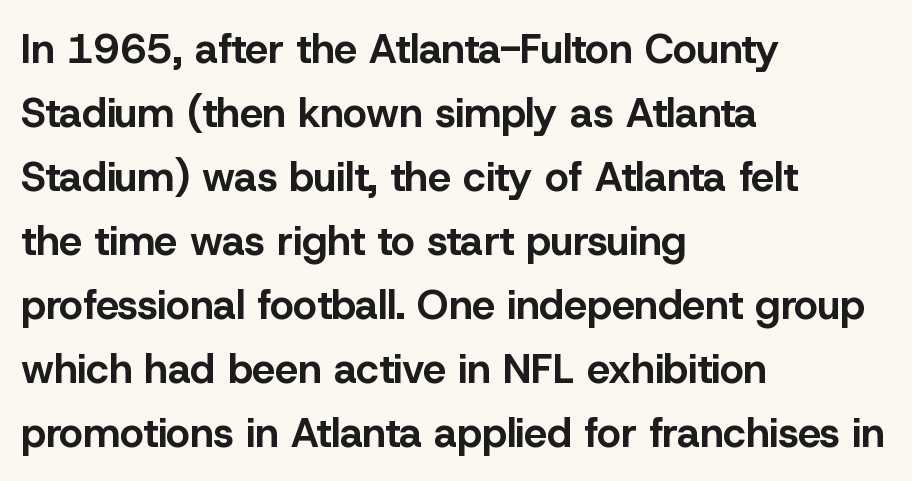
The image shows 41 px bold sans-serif type, upright; set left-aligned, normal line spacing (1.56x), normal letter spacing, not underlined; low stroke contrast and a medium x-height.
